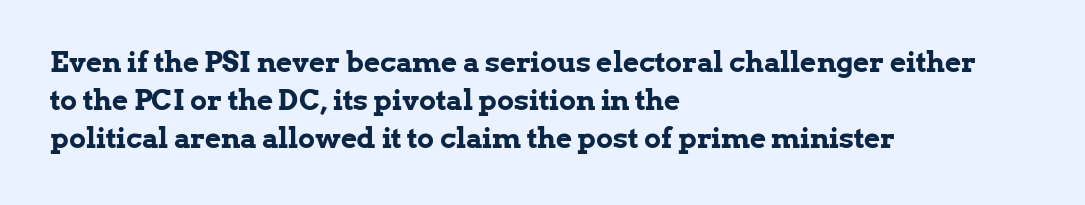
The image shows 28 px bold serif type, upright; set left-aligned, normal line spacing (1.35x), normal letter spacing, not underlined; low stroke contrast and a medium x-height.
